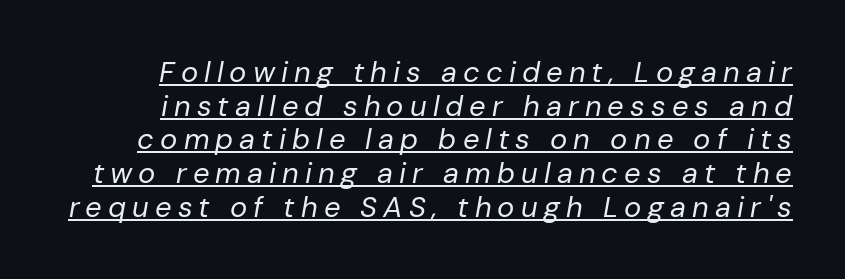
Q: Is the text bold? A: No.
Q: Is the text italic (slanted)? A: Yes, it leans right by about 10 degrees.
Q: Is the text underlined? A: Yes.
Q: Is the spacing between letters normal or unusually wide? A: Unusually wide.
Q: Width (condensed, normal, or wide)? A: Normal.
Q: Stroke contrast? A: Low.
Q: x-height? A: Medium.
Q: Monospaced? A: No.
